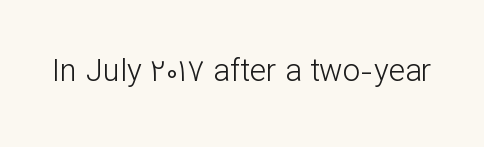
The image shows 31 px light sans-serif type, upright; set normal letter spacing, not underlined; low stroke contrast and a medium x-height.
